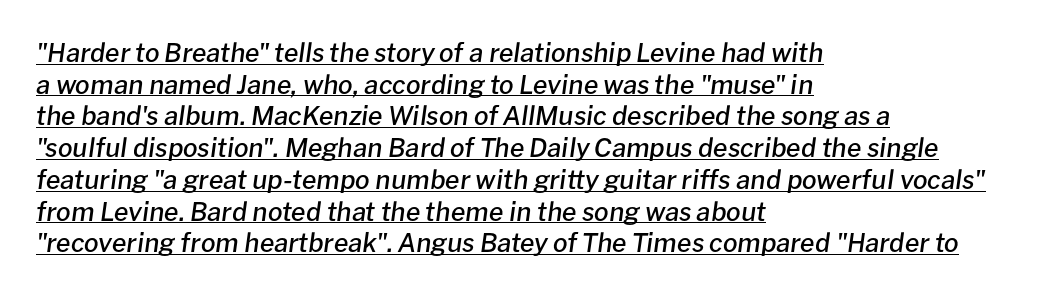
{"italic": "yes", "lean": "right", "slant_degrees": 8, "bold": "semi", "underline": "yes", "align": "left", "line_spacing_ratio": 1.22, "letter_spacing": "normal", "letter_spacing_em": 0.0, "glyph_px": 26}
